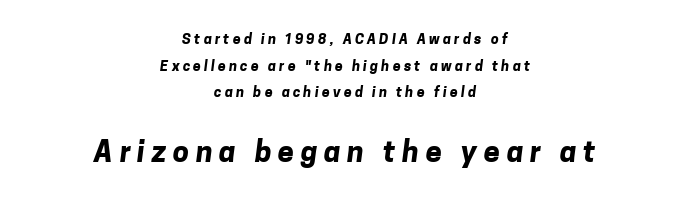
Pretty heavy lettering here — definitely bold. Alignment: centered. This block would shrink considerably if given ordinary leading; it's expanded now. Inter-character spacing is expanded well beyond the font's built-in metrics. What kind of face is this? One without serifs — a sans. Think of a printed novel: that variable character pitch is what you see here.
